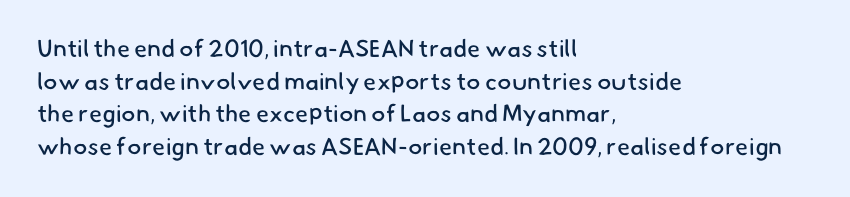
Q: Is the text bold? A: No.
Q: Is the text underlined? A: No.
Q: How is the paragraph aligned? A: Left-aligned.
Q: Is the spacing between letters normal or unusually wide? A: Normal.
Q: Is the spacing between lines tight, normal or loose? A: Normal.
